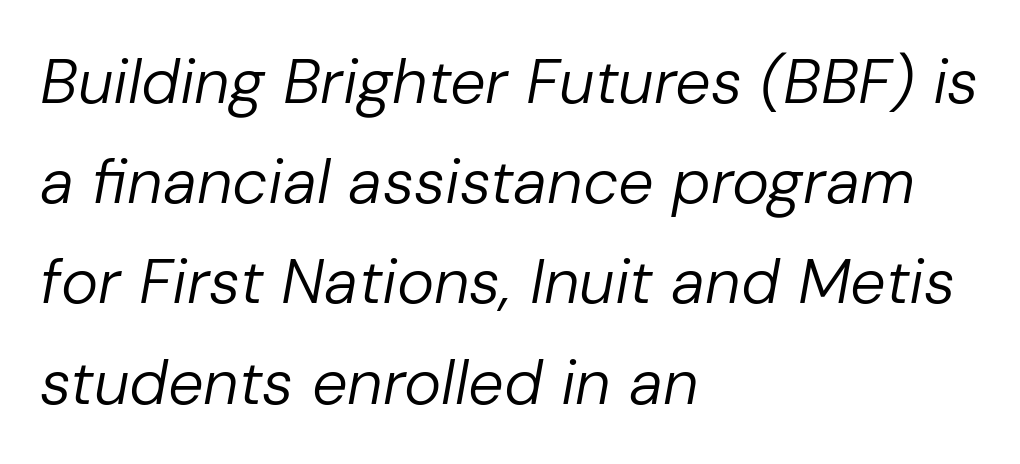
Q: Is the text bold? A: No.
Q: Is the text italic (slanted)? A: Yes, it leans right by about 10 degrees.
Q: Is the text underlined? A: No.
Q: How is the paragraph aligned? A: Left-aligned.
Q: Is the spacing between letters normal or unusually wide? A: Normal.
Q: Is the spacing between lines tight, normal or loose? A: Normal.
Q: Width (condensed, normal, or wide)? A: Normal.
Q: Stroke contrast? A: Low.
Q: x-height? A: Medium.
Q: Monospaced? A: No.
